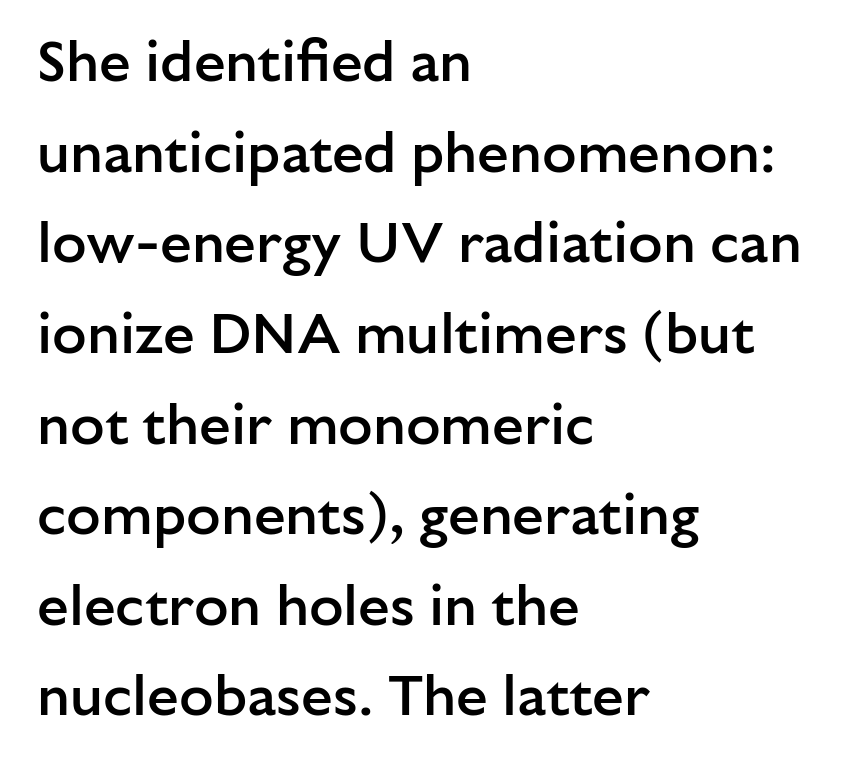
{"serif": "no", "italic": "no", "bold": "semi", "weight": "semibold", "width": "normal", "stroke_contrast": "low", "x_height": "medium", "monospaced": "no", "underline": "no", "align": "left", "line_spacing": "normal", "line_spacing_ratio": 1.59, "letter_spacing": "normal", "letter_spacing_em": 0.0, "glyph_px": 57}
